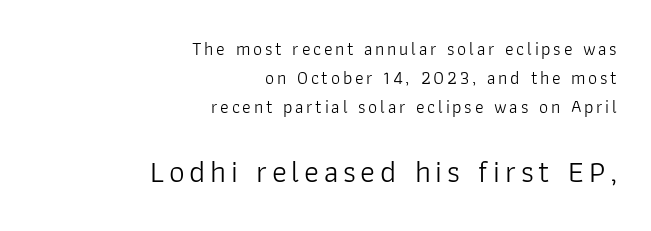
Q: Is the text bold? A: No.
Q: Is the text italic (slanted)? A: No, it is upright.
Q: Is the typeface a serif or a sans-serif typeface? A: Sans-serif.
Q: Is the text underlined? A: No.
Q: How is the paragraph aligned? A: Right-aligned.
Q: Is the spacing between lines tight, normal or loose? A: Normal.
Q: Which block of text is set in a larger size, the first (top) or the second (bottom)? A: The second (bottom) one.
Q: Width (condensed, normal, or wide)? A: Normal.
Q: Stroke contrast? A: Low.
Q: x-height? A: Medium.
Q: Monospaced? A: No.
